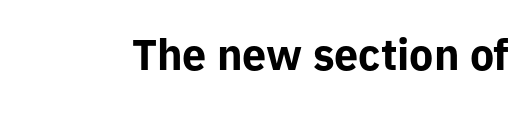
The image shows 43 px bold sans-serif type, upright; set normal letter spacing, not underlined; low stroke contrast and a medium x-height.
